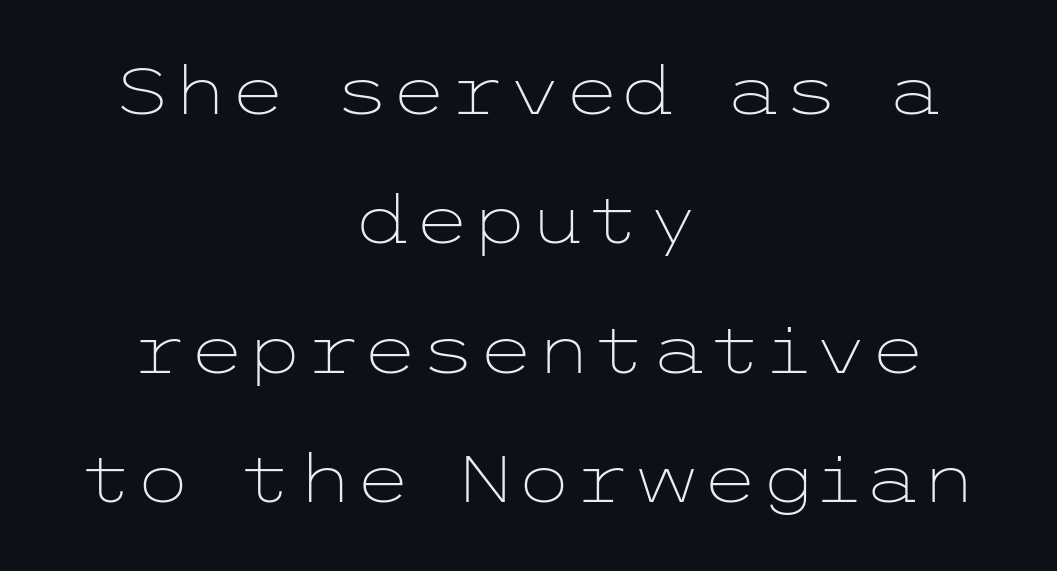
Summary of vertical rhythm: relaxed, with wide interline spacing. Rendered with straight, roman letterforms. Line starts and ends both wander, symmetrically. The gap between lines stays unmarked. Type style note: lacks serifs.
